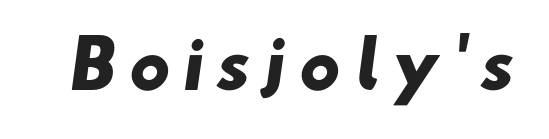
Q: Is the text bold? A: Yes.
Q: Is the typeface a serif or a sans-serif typeface? A: Sans-serif.
Q: Is the text underlined? A: No.
Q: Width (condensed, normal, or wide)? A: Wide.
Q: Stroke contrast? A: Low.
Q: x-height? A: Small.
Q: Monospaced? A: No.
